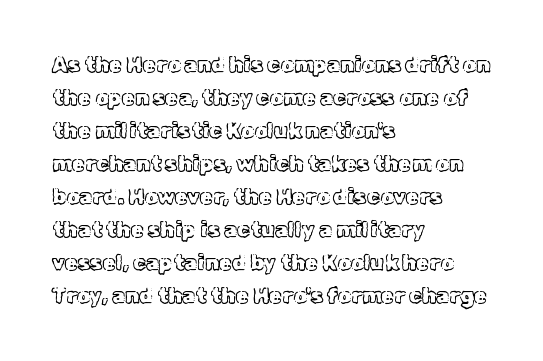
Do the letters lean? They stand straight. You could call the tracking neutral — neither tight nor loose. The passage shown is not underscored anywhere. The ragged edge is on the right, which tells us the setting is flush left. Students, observe: this is what conventionally led text looks like.
